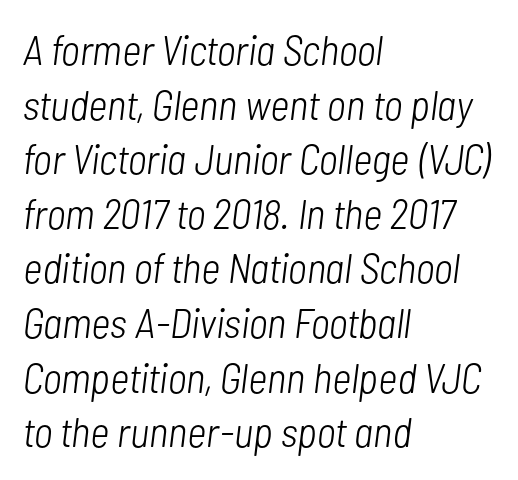
Q: Is the text bold? A: No.
Q: Is the text italic (slanted)? A: Yes, it leans right by about 7 degrees.
Q: Is the text underlined? A: No.
Q: How is the paragraph aligned? A: Left-aligned.
Q: Is the spacing between letters normal or unusually wide? A: Normal.
Q: Is the spacing between lines tight, normal or loose? A: Normal.
Q: Width (condensed, normal, or wide)? A: Condensed.
Q: Stroke contrast? A: Low.
Q: x-height? A: Medium.
Q: Monospaced? A: No.
